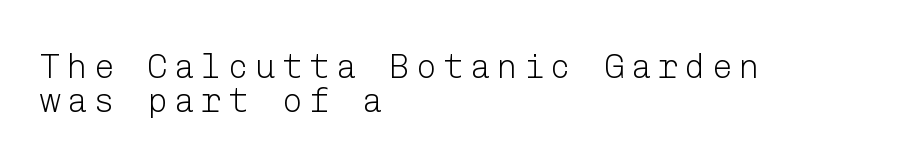
{"serif": "no", "italic": "no", "bold": "no", "weight": "light", "width": "normal", "stroke_contrast": "low", "x_height": "medium", "underline": "no", "align": "left", "line_spacing": "tight", "line_spacing_ratio": 1.0, "glyph_px": 34}
